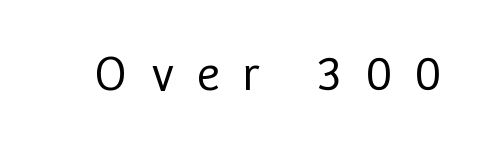
The glyphs are unaccompanied by any horizontal stroke below them. Italic? Not at all — the glyphs are vertical. The cut favours lightness, reaching ordinary text weight at its darkest. The type is letterspaced generously, with wide tracking. Think of a printed novel: that variable character pitch is what you see here.
